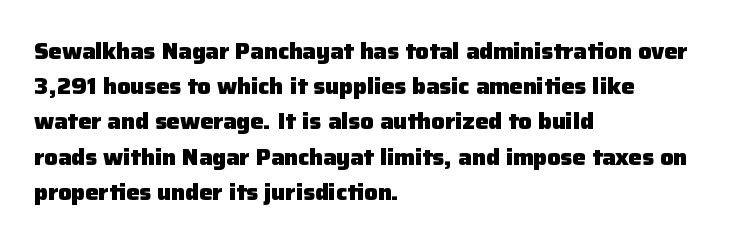
Q: Is the text bold? A: Yes.
Q: Is the text italic (slanted)? A: No, it is upright.
Q: Is the text underlined? A: No.
Q: How is the paragraph aligned? A: Left-aligned.
Q: Is the spacing between letters normal or unusually wide? A: Normal.
Q: Is the spacing between lines tight, normal or loose? A: Normal.
